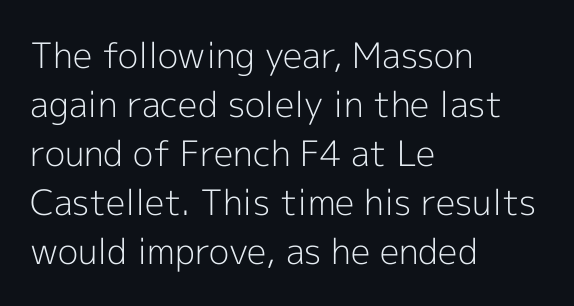
This sample uses plain, unmodified letter spacing. Note the varied advance widths — an 'i' is clearly narrower than an 'm'. Every row of glyphs begins at an identical x-position on the left. Posture: straight, roman, zero tilt.
